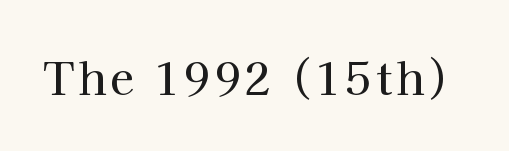
{"serif": "yes", "italic": "no", "width": "normal", "stroke_contrast": "high", "x_height": "medium", "monospaced": "no", "underline": "no", "glyph_px": 44}
